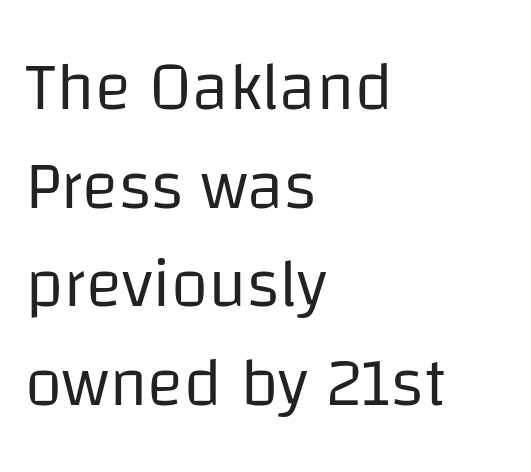
The image shows 68 px regular-weight sans-serif type, upright; set left-aligned, normal line spacing (1.45x), normal letter spacing, not underlined; low stroke contrast and a large x-height.
